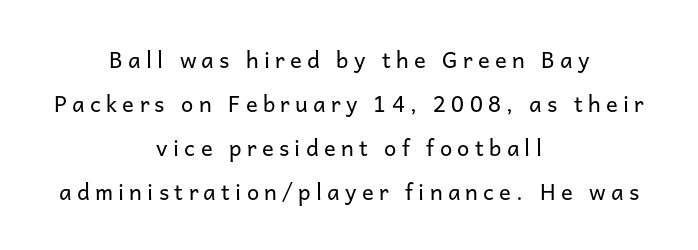
The image shows 22 px text type, upright; set centered, loose line spacing (2.0x), unusually wide letter spacing (+0.24 em), not underlined.
